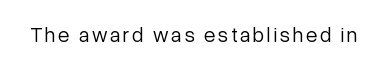
Q: Is the text bold? A: No.
Q: Is the text italic (slanted)? A: No, it is upright.
Q: Is the text underlined? A: No.
